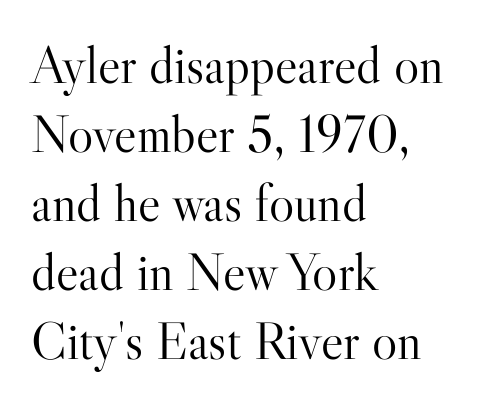
Glyph-to-glyph distance matches everyday printed text. Notice how the passage keeps a crisp vertical edge on the left only. On a weight scale, this lands at 450 or below. Does the leading feel generous? No, just average.
